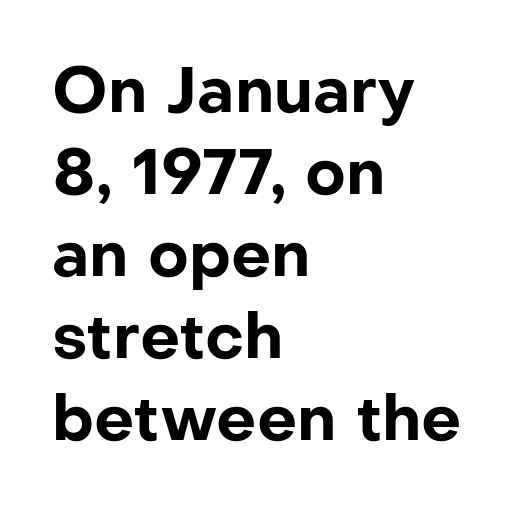
The image shows 63 px bold sans-serif type, upright; set left-aligned, normal line spacing (1.3x), normal letter spacing, not underlined; low stroke contrast and a medium x-height.
